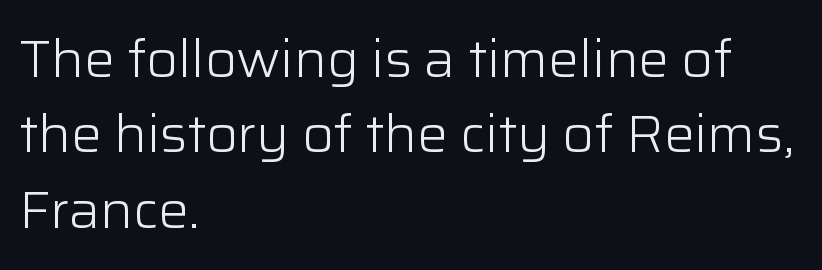
The image shows 51 px light sans-serif type, upright; set left-aligned, normal line spacing (1.48x), normal letter spacing, not underlined; low stroke contrast and a medium x-height.
